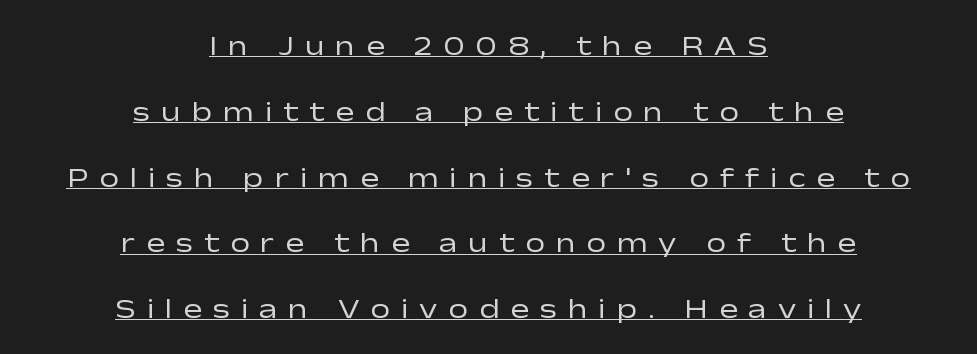
Loose tracking; the words dissolve into strings of separated letters. Centered paragraph, ragged on both sides. Every character sits straight up, as roman type does. The font sits on the lighter half of the weight spectrum, regular included. The font family rendered here belongs to the sans-serif group. Note the varied advance widths — an 'i' is clearly narrower than an 'm'.
